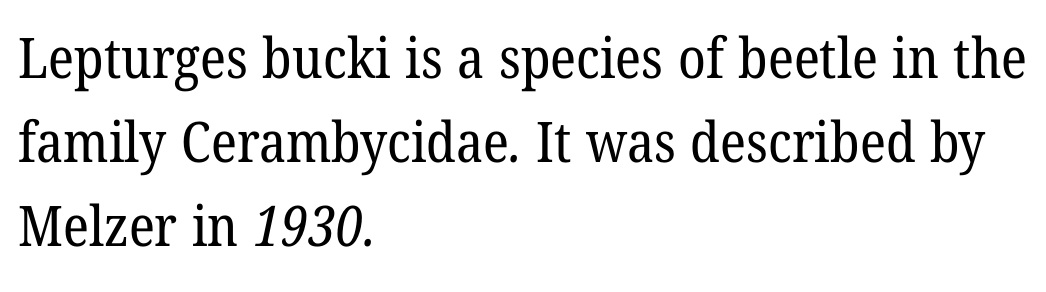
{"serif": "yes", "bold": "no", "weight": "regular", "width": "normal", "stroke_contrast": "low", "x_height": "medium", "monospaced": "no", "underline": "no", "align": "left", "line_spacing": "normal", "line_spacing_ratio": 1.5, "letter_spacing": "normal", "letter_spacing_em": 0.0, "glyph_px": 56}
